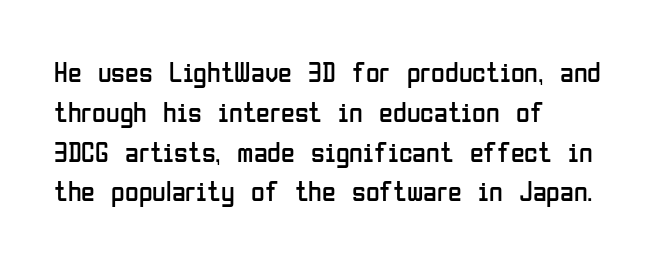
{"serif": "no", "italic": "no", "bold": "no", "weight": "regular", "width": "condensed", "stroke_contrast": "low", "x_height": "medium", "monospaced": "no", "underline": "no", "align": "left", "line_spacing": "normal", "line_spacing_ratio": 1.42, "letter_spacing": "normal", "letter_spacing_em": 0.0, "glyph_px": 28}
